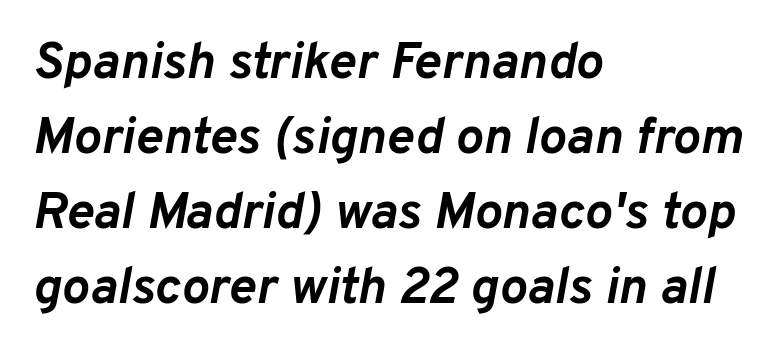
The image shows 52 px semibold type, italic (leaning right); set left-aligned, normal line spacing (1.44x), normal letter spacing, not underlined; low stroke contrast and a medium x-height.
